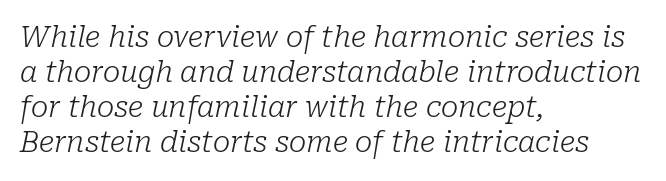
These lines are composed in type with serifs. The string is rendered with underlining switched off. The strokes carry an ordinary text weight at most. Default kerning and tracking; the words read as compact shapes. Horizontally, the lines are justified to the leading edge only.
